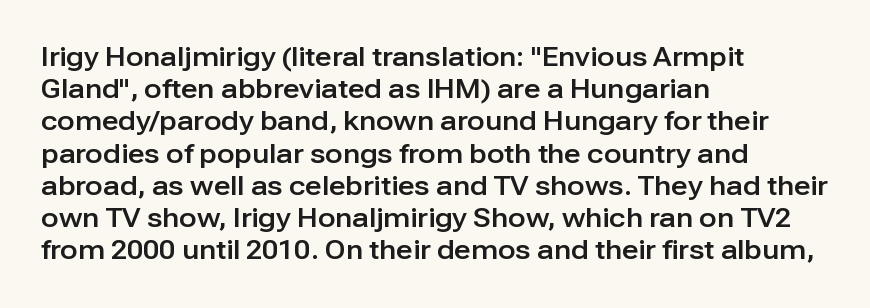
Q: Is the text italic (slanted)? A: No, it is upright.
Q: Is the text underlined? A: No.
Q: How is the paragraph aligned? A: Left-aligned.
Q: Is the spacing between letters normal or unusually wide? A: Normal.
